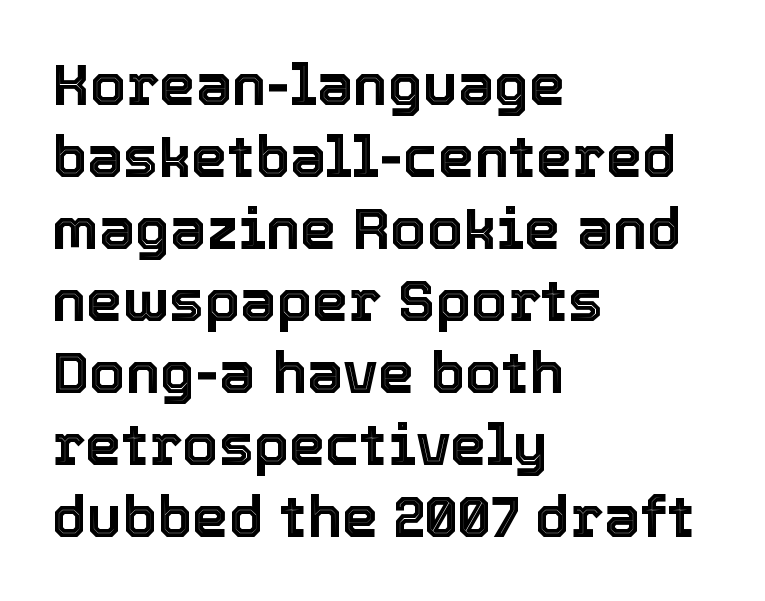
The image shows 58 px text type, upright; set left-aligned, line spacing 1.24x, normal letter spacing, not underlined; a medium x-height.
